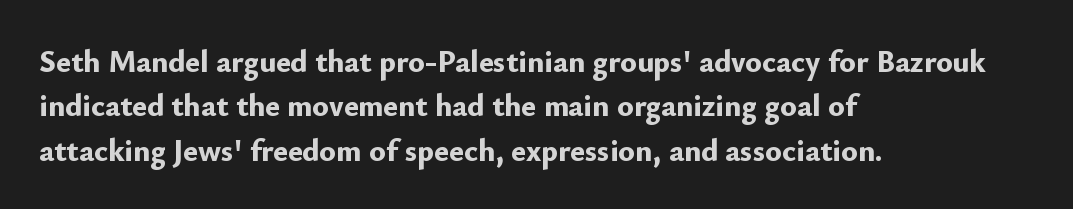
{"serif": "no", "italic": "no", "bold": "yes", "weight": "bold", "width": "normal", "stroke_contrast": "low", "x_height": "small", "monospaced": "no", "underline": "no", "align": "left", "line_spacing": "normal", "line_spacing_ratio": 1.43, "letter_spacing": "normal", "letter_spacing_em": 0.0, "glyph_px": 31}
